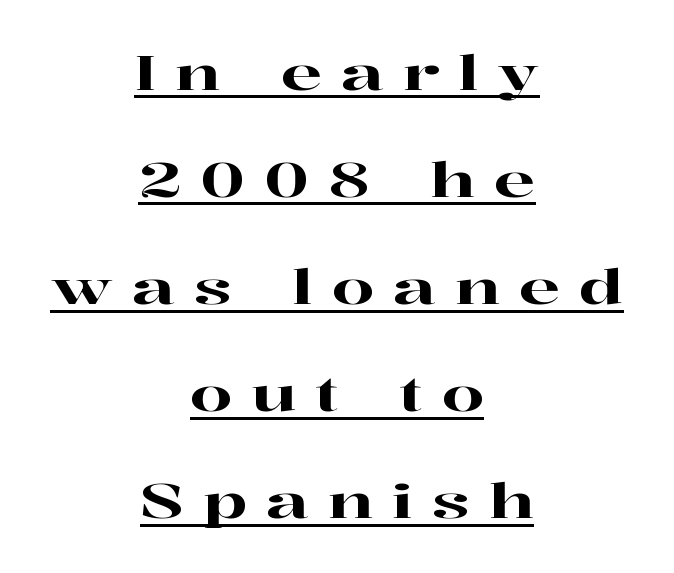
The tracking reads as deliberately expanded to a designer's eye. Students, observe: this is what heavily led, spacious text looks like. The font family rendered here belongs to the serif group. Teacher's note: observe the equal gaps on both sides — that is centered alignment. A typographer would call this underscored text.
